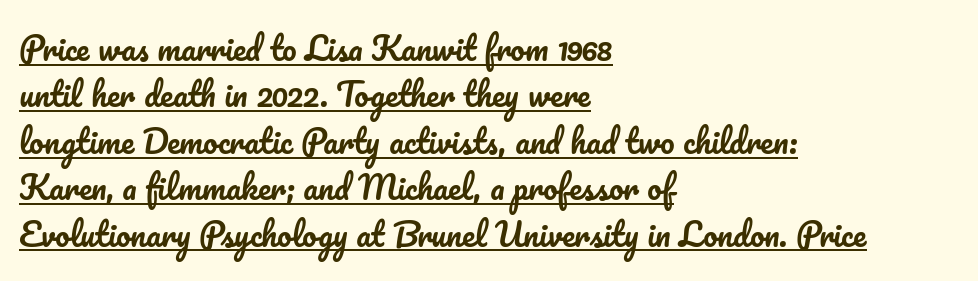
Letter spacing: default. Varying glyph widths throughout — classic text-font behaviour. The typesetter chose a ragged-right arrangement here.
